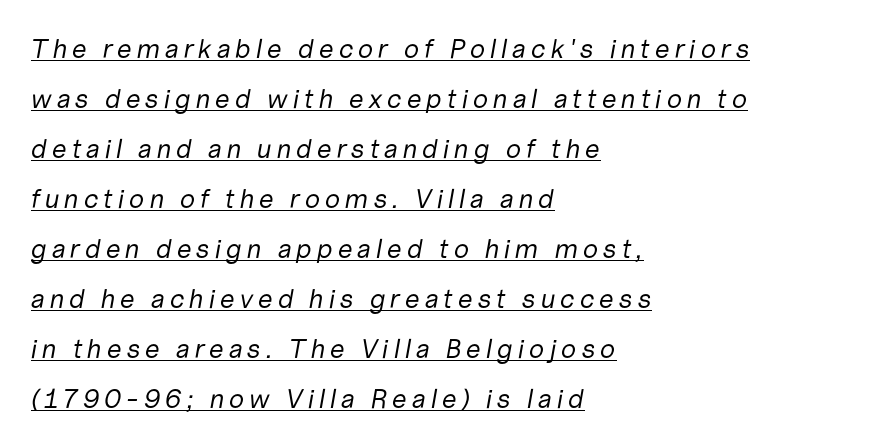
{"italic": "yes", "lean": "right", "slant_degrees": 10, "bold": "no", "underline": "yes", "align": "left", "line_spacing_ratio": 1.85, "glyph_px": 27}
